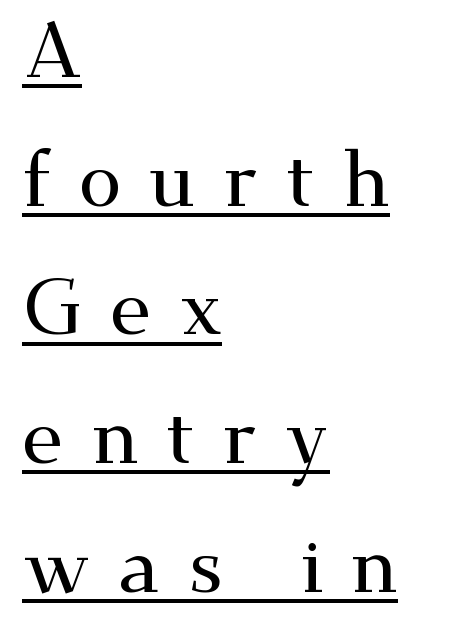
{"serif": "yes", "italic": "no", "width": "wide", "stroke_contrast": "medium", "x_height": "small", "monospaced": "no", "underline": "yes", "align": "left", "line_spacing": "normal", "line_spacing_ratio": 1.65, "letter_spacing": "wide", "letter_spacing_em": 0.35, "glyph_px": 78}
